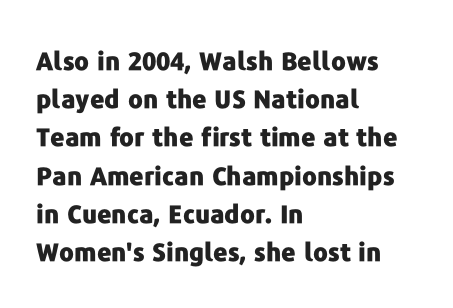
Q: Is the text bold? A: Yes.
Q: Is the text italic (slanted)? A: No, it is upright.
Q: Is the text underlined? A: No.
Q: How is the paragraph aligned? A: Left-aligned.
Q: Is the spacing between letters normal or unusually wide? A: Normal.
Q: Is the spacing between lines tight, normal or loose? A: Normal.
